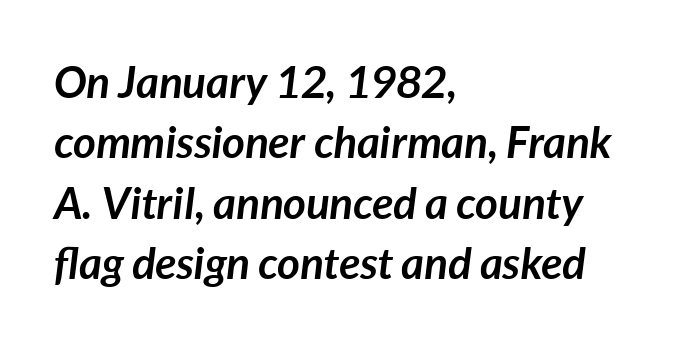
{"italic": "yes", "lean": "right", "slant_degrees": 7, "bold": "yes", "weight": "semibold", "width": "normal", "stroke_contrast": "low", "x_height": "medium", "monospaced": "no", "underline": "no", "align": "left", "line_spacing": "normal", "line_spacing_ratio": 1.37, "letter_spacing": "normal", "letter_spacing_em": 0.0, "glyph_px": 44}
